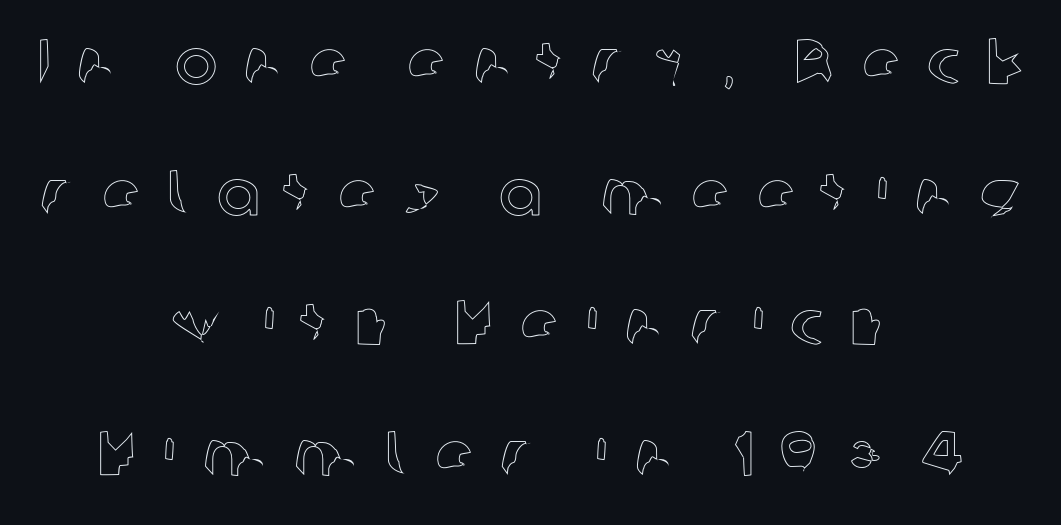
The image shows 64 px text type, upright; set centered, loose line spacing (2.04x), unusually wide letter spacing (+0.4 em), not underlined; a medium x-height.
